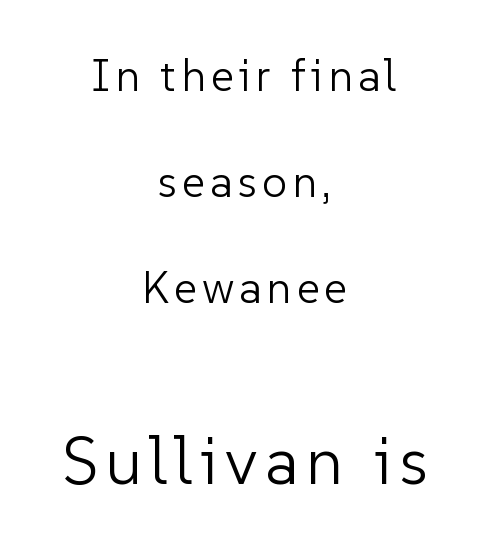
Q: Is the text bold? A: No.
Q: Is the text italic (slanted)? A: No, it is upright.
Q: Is the typeface a serif or a sans-serif typeface? A: Sans-serif.
Q: Is the text underlined? A: No.
Q: How is the paragraph aligned? A: Centered.
Q: Is the spacing between lines tight, normal or loose? A: Loose.
Q: Which block of text is set in a larger size, the first (top) or the second (bottom)? A: The second (bottom) one.
Q: Width (condensed, normal, or wide)? A: Normal.
Q: Stroke contrast? A: Low.
Q: x-height? A: Medium.
Q: Monospaced? A: No.
